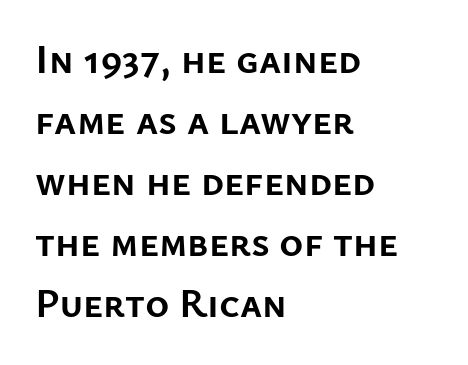
Q: Is the text bold? A: Yes.
Q: Is the text italic (slanted)? A: No, it is upright.
Q: Is the typeface a serif or a sans-serif typeface? A: Sans-serif.
Q: Is the text underlined? A: No.
Q: How is the paragraph aligned? A: Left-aligned.
Q: Is the spacing between letters normal or unusually wide? A: Normal.
Q: Is the spacing between lines tight, normal or loose? A: Normal.
Q: Width (condensed, normal, or wide)? A: Normal.
Q: Stroke contrast? A: Low.
Q: x-height? A: Medium.
Q: Monospaced? A: No.
